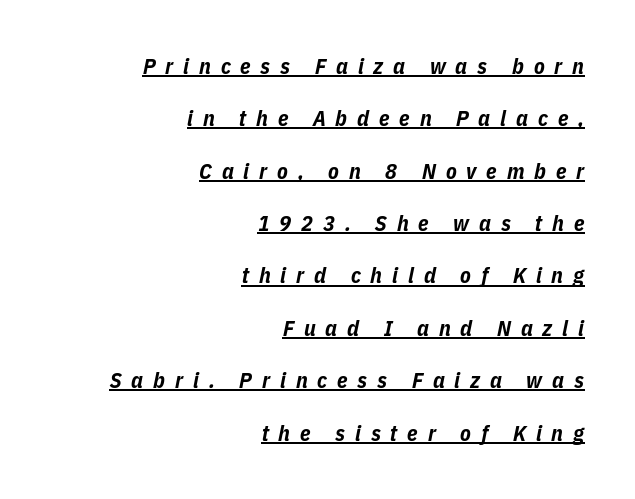
The image shows 22 px bold type, italic (leaning right); set right-aligned, loose line spacing (2.38x), unusually wide letter spacing (+0.45 em), underlined.
